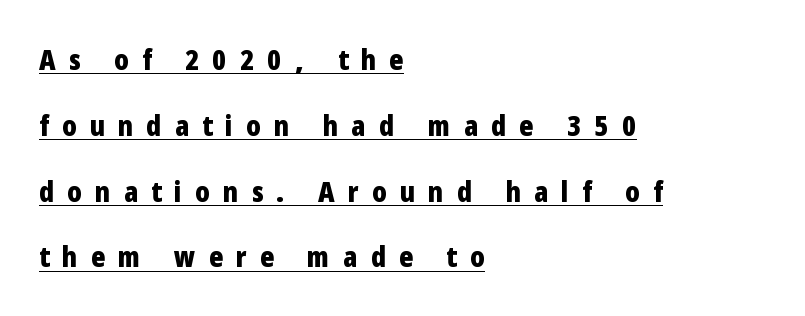
Letter spacing: wide. The rendering uses a large line-height, opening up the rows. Decoration check: the copy is underlined. Short and long lines alike share a common starting point at left. Looks like regular typesetting: each glyph gets only the width it needs. Weight: bold.
